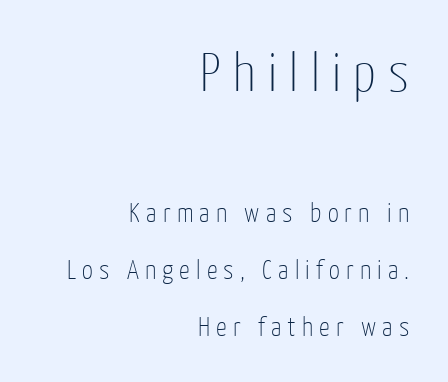
{"serif": "no", "italic": "no", "bold": "no", "weight": "thin", "width": "condensed", "stroke_contrast": "low", "x_height": "medium", "monospaced": "no", "underline": "no", "align": "right", "line_spacing": "loose", "line_spacing_ratio": 2.11, "letter_spacing": "wide", "letter_spacing_em": 0.23, "larger_block": "first", "size_ratio": 2.0, "glyph_px": 54}
